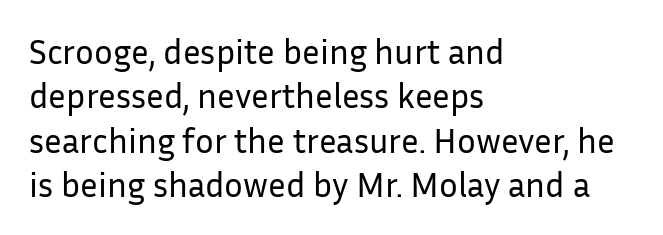
Q: Is the text bold? A: No.
Q: Is the text italic (slanted)? A: No, it is upright.
Q: Is the typeface a serif or a sans-serif typeface? A: Sans-serif.
Q: Is the text underlined? A: No.
Q: How is the paragraph aligned? A: Left-aligned.
Q: Is the spacing between letters normal or unusually wide? A: Normal.
Q: Is the spacing between lines tight, normal or loose? A: Normal.
Q: Width (condensed, normal, or wide)? A: Normal.
Q: Stroke contrast? A: Low.
Q: x-height? A: Medium.
Q: Monospaced? A: No.
